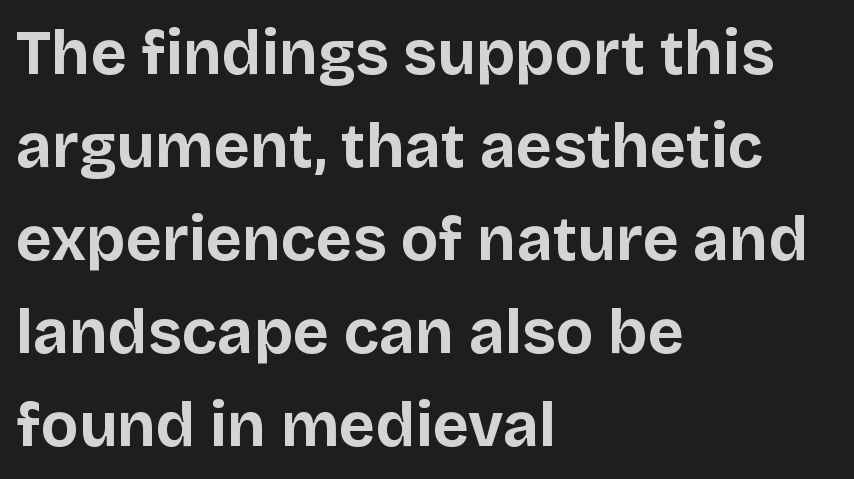
No extra tracking has been applied to these lines. This sample has the flowing, uneven cadence of proportional lettering. Clear beneath every line of the passage. Plenty of ink on the page — the face is bold. The text block is weighted toward the left margin, trailing off unevenly rightward. This is sans-serif lettering, the kind often seen on screens and signage.
